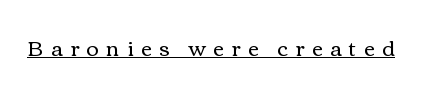
{"italic": "no", "bold": "no", "underline": "yes", "letter_spacing": "wide", "letter_spacing_em": 0.36, "glyph_px": 21}
